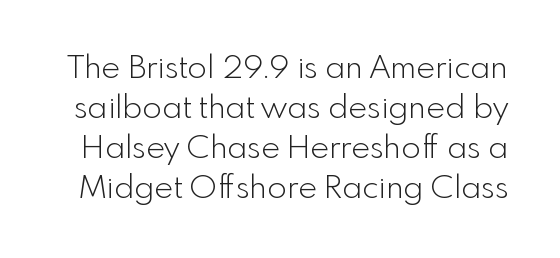
Q: Is the text bold? A: No.
Q: Is the text italic (slanted)? A: No, it is upright.
Q: Is the typeface a serif or a sans-serif typeface? A: Sans-serif.
Q: Is the text underlined? A: No.
Q: Is the spacing between letters normal or unusually wide? A: Normal.
Q: Is the spacing between lines tight, normal or loose? A: Normal.
Q: Width (condensed, normal, or wide)? A: Normal.
Q: x-height? A: Small.
Q: Monospaced? A: No.
